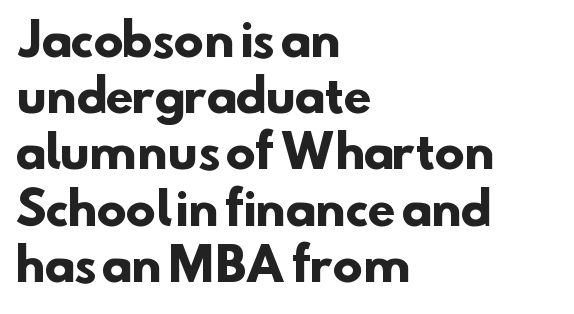
The image shows 45 px heavy sans-serif type; set left-aligned, normal line spacing (1.25x), normal letter spacing, not underlined; low stroke contrast and a small x-height.
